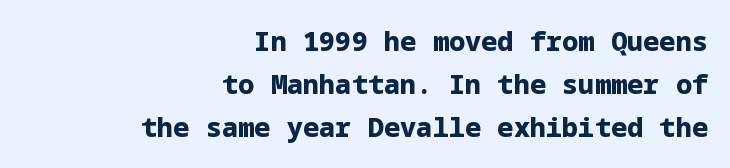
These lines stack with their right ends in a neat column. Ascenders rise straight up at ninety degrees. Compared with an ordinary text face, these strokes are far heavier — a full bold. The type is set solid horizontally, with unmodified tracking. Each new line begins a customary step beneath the previous one.
